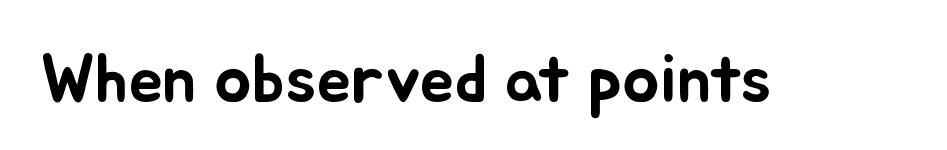
{"italic": "no", "width": "normal", "stroke_contrast": "low", "x_height": "small", "monospaced": "no", "underline": "no", "letter_spacing": "normal", "letter_spacing_em": 0.0, "glyph_px": 69}
